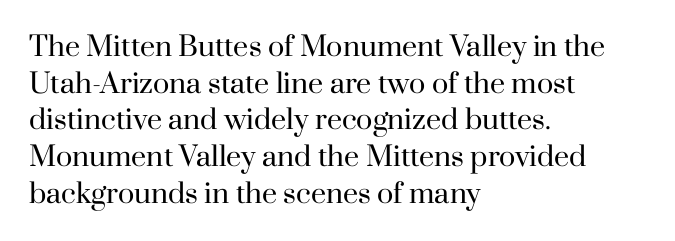
{"italic": "no", "bold": "no", "underline": "no", "align": "left", "line_spacing": "normal", "line_spacing_ratio": 1.36, "letter_spacing": "normal", "letter_spacing_em": 0.0, "glyph_px": 27}
